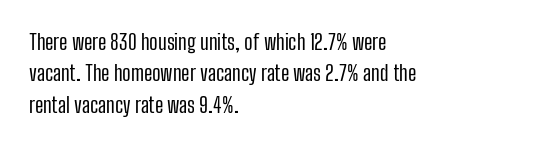
{"italic": "no", "bold": "no", "underline": "no", "align": "left", "line_spacing": "normal", "line_spacing_ratio": 1.5, "letter_spacing": "normal", "letter_spacing_em": 0.0, "glyph_px": 21}
